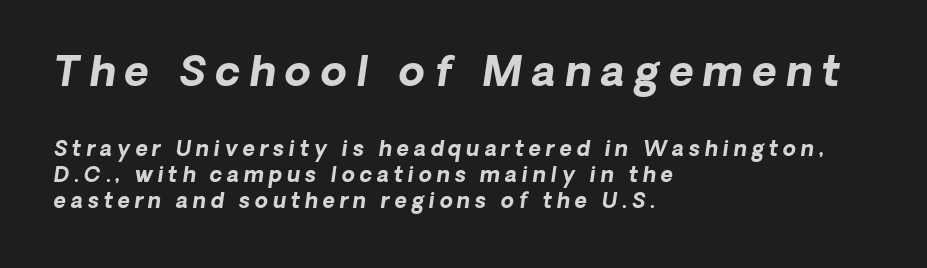
Q: Is the text bold? A: Yes.
Q: Is the typeface a serif or a sans-serif typeface? A: Sans-serif.
Q: Is the text underlined? A: No.
Q: How is the paragraph aligned? A: Left-aligned.
Q: Is the spacing between letters normal or unusually wide? A: Unusually wide.
Q: Which block of text is set in a larger size, the first (top) or the second (bottom)? A: The first (top) one.
Q: Width (condensed, normal, or wide)? A: Normal.
Q: Stroke contrast? A: Low.
Q: x-height? A: Medium.
Q: Monospaced? A: No.
